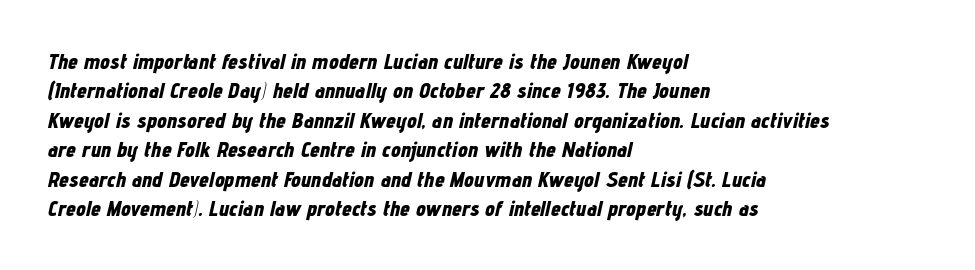
When letters slant like this, we call the style italic. Horizontal alignment here is leftward, the default for most running prose. The typesetting leans heavy: a genuine bold. The space between consecutive lines is moderate.
